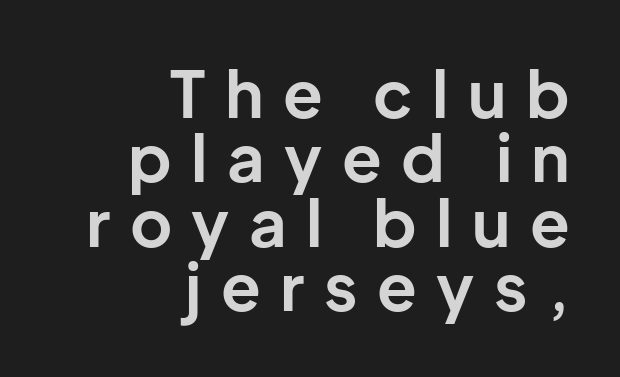
Reading down the column, the eye jumps only a short way to each next line. The font family rendered here belongs to the sans-serif group. The strokes are fattened all the way to bold. Is there any slant? The stems are plumb.
